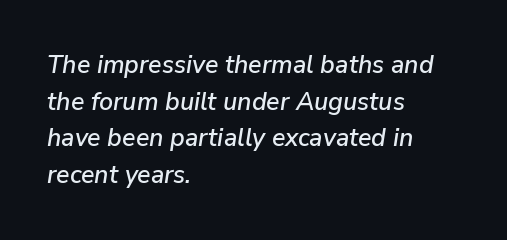
{"italic": "yes", "lean": "right", "slant_degrees": 9, "underline": "no", "align": "left", "line_spacing": "normal", "line_spacing_ratio": 1.47, "letter_spacing": "normal", "letter_spacing_em": 0.0, "glyph_px": 25}
